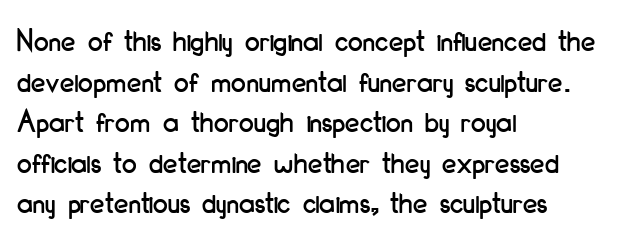
Q: Is the text italic (slanted)? A: No, it is upright.
Q: Is the typeface a serif or a sans-serif typeface? A: Sans-serif.
Q: Is the text underlined? A: No.
Q: How is the paragraph aligned? A: Left-aligned.
Q: Is the spacing between letters normal or unusually wide? A: Normal.
Q: Width (condensed, normal, or wide)? A: Condensed.
Q: Stroke contrast? A: Low.
Q: x-height? A: Small.
Q: Monospaced? A: No.
